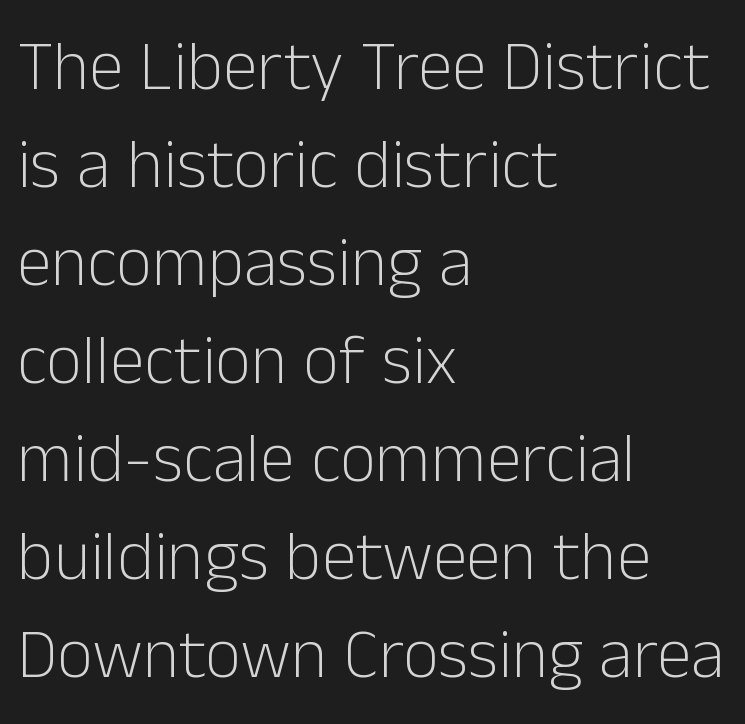
Q: Is the text bold? A: No.
Q: Is the text italic (slanted)? A: No, it is upright.
Q: Is the typeface a serif or a sans-serif typeface? A: Sans-serif.
Q: Is the text underlined? A: No.
Q: How is the paragraph aligned? A: Left-aligned.
Q: Is the spacing between letters normal or unusually wide? A: Normal.
Q: Is the spacing between lines tight, normal or loose? A: Normal.
Q: Width (condensed, normal, or wide)? A: Normal.
Q: Stroke contrast? A: Low.
Q: x-height? A: Medium.
Q: Monospaced? A: No.
